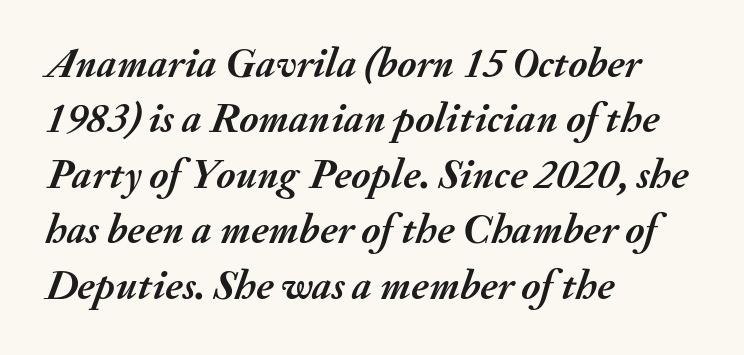
The passage shown is emphatically bold. Inter-character spacing is left at the font's built-in metrics. The zone under the glyphs is completely vacant. A student would call this left alignment; a typographer would say flush left, rag right.
